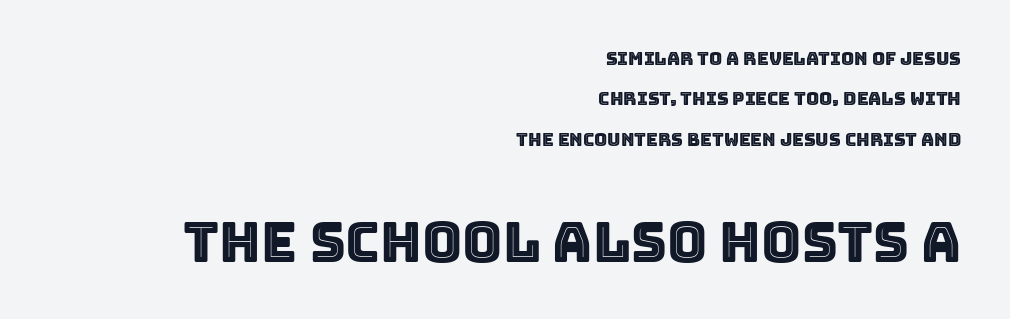
{"italic": "no", "width": "normal", "x_height": "large", "monospaced": "no", "underline": "no", "align": "right", "line_spacing": "loose", "line_spacing_ratio": 2.24, "letter_spacing": "normal", "letter_spacing_em": 0.0, "larger_block": "second", "size_ratio": 3.06, "glyph_px": 55}
